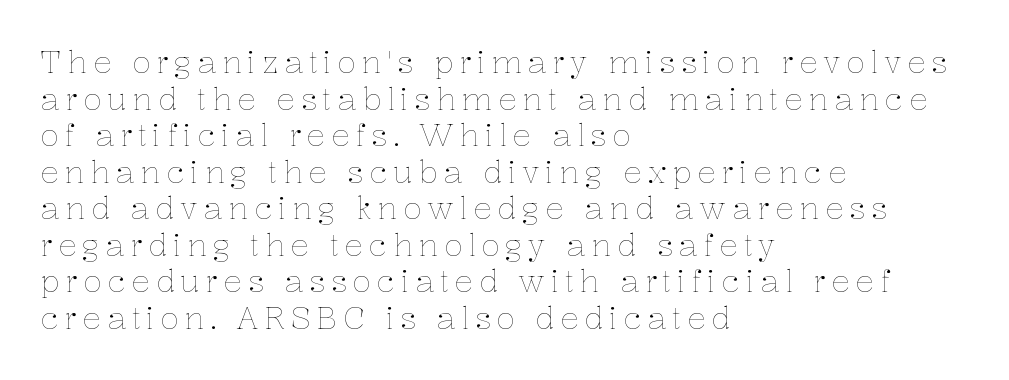
The paragraph has a hard left edge and a soft right edge. The strokes carry an ordinary text weight at most. Here the designer chose a conventional face with non-uniform glyph widths. In terms of posture, this sample is upright.
